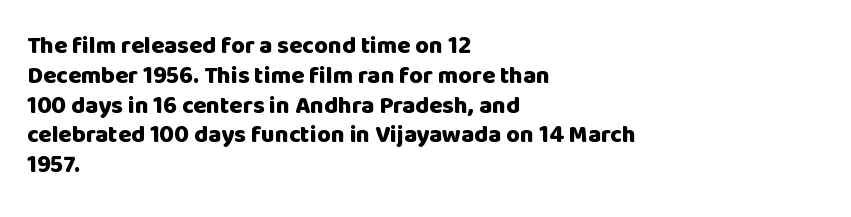
Q: Is the text bold? A: Yes.
Q: Is the text italic (slanted)? A: No, it is upright.
Q: Is the text underlined? A: No.
Q: How is the paragraph aligned? A: Left-aligned.
Q: Is the spacing between letters normal or unusually wide? A: Normal.
